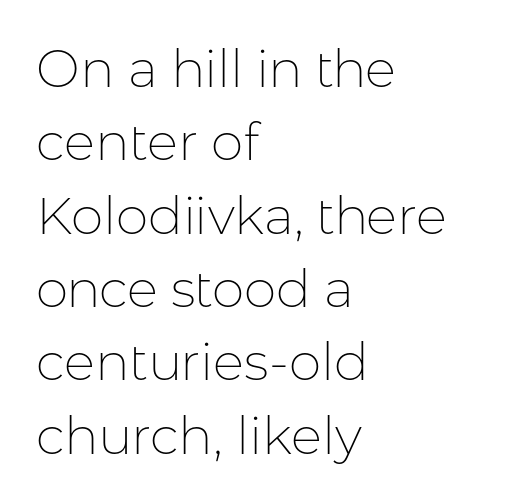
The image shows 52 px thin sans-serif type, upright; set left-aligned, normal line spacing (1.41x), normal letter spacing, not underlined; low stroke contrast and a medium x-height.
